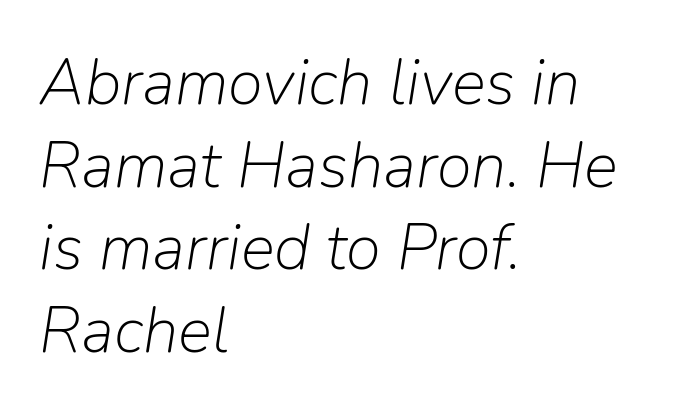
This sample is left-justified, so line endings fall wherever the words run out. The gaps between neighbouring characters are ordinary and unremarkable. The weight tops out at a normal text grade. Vertical spacing — default.
